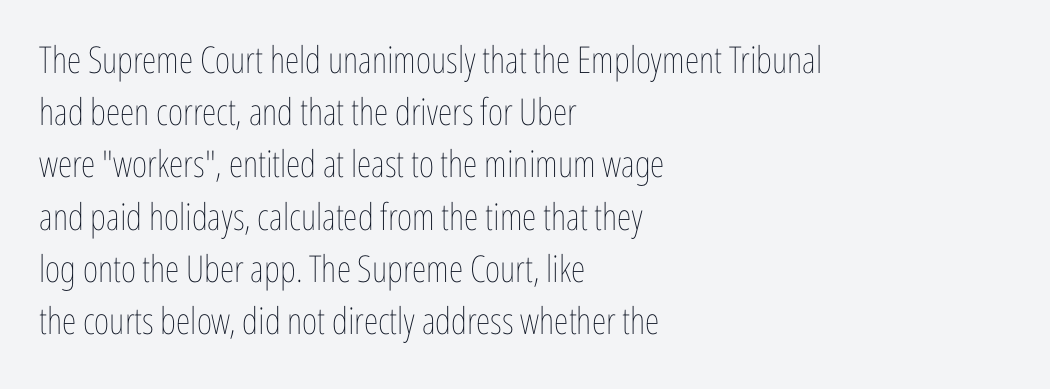
{"italic": "no", "bold": "no", "weight": "thin", "width": "condensed", "stroke_contrast": "low", "x_height": "medium", "monospaced": "no", "underline": "no", "align": "left", "line_spacing": "normal", "line_spacing_ratio": 1.41, "letter_spacing": "normal", "letter_spacing_em": 0.0, "glyph_px": 37}
